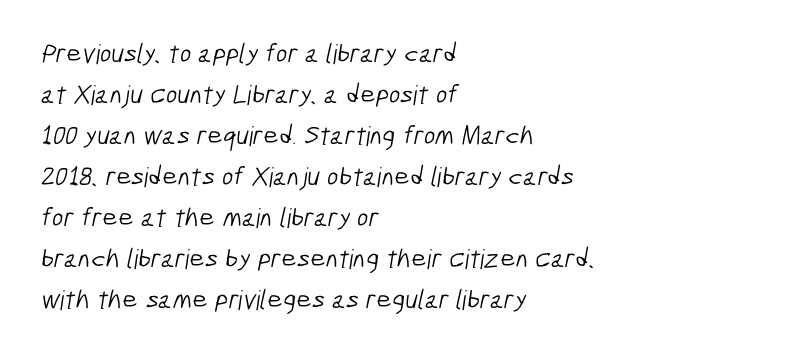
The letters look calm and open, with moderate or lighter stems. Reading down the block, your eye returns to a fixed left position each line. Look at the tracking — it's just the regular setting, nothing added. Rows of type keep a routine distance in the vertical direction. The space directly below the letters is spotless.
